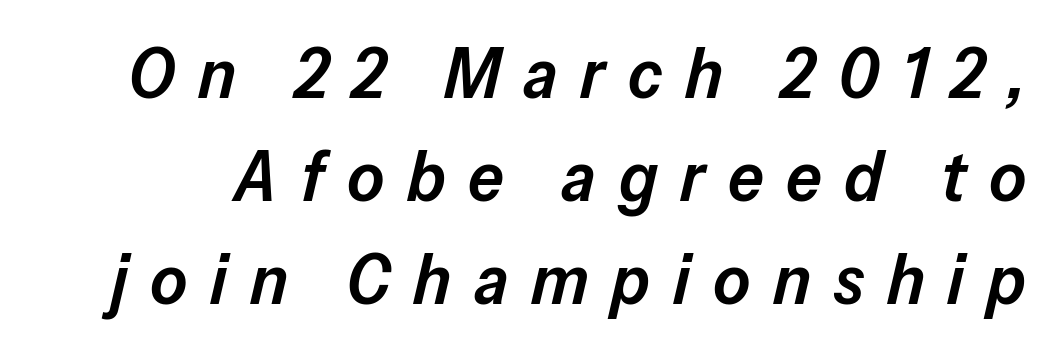
These lines were composed using italics. Tracking here is generous; glyphs stand well apart from one another. Any mark beneath the type? The region is blank. Rows of type keep a routine distance in the vertical direction. Summary of weight: moderately heavy, a semibold.
